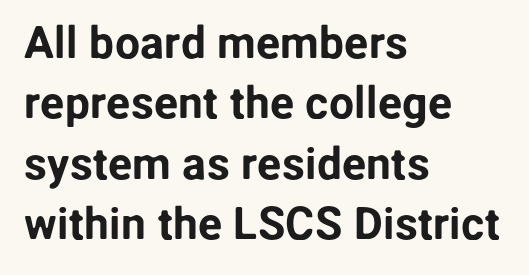
{"serif": "no", "italic": "no", "width": "normal", "stroke_contrast": "low", "x_height": "medium", "monospaced": "no", "underline": "no", "align": "left", "line_spacing": "normal", "line_spacing_ratio": 1.34, "letter_spacing": "normal", "letter_spacing_em": 0.0, "glyph_px": 45}
